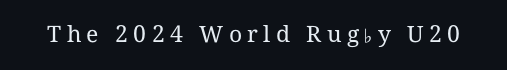
Q: Is the text bold? A: No.
Q: Is the text italic (slanted)? A: No, it is upright.
Q: Is the text underlined? A: No.
Q: Is the spacing between letters normal or unusually wide? A: Unusually wide.
